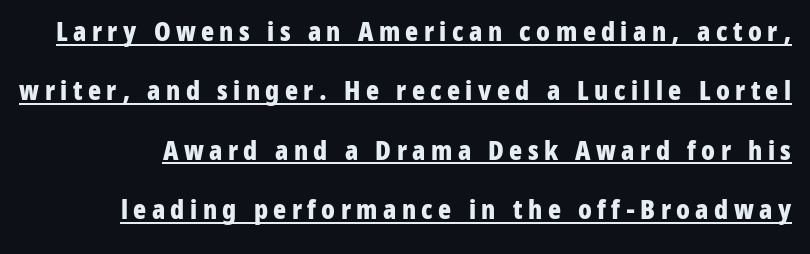
The image shows 27 px bold type, upright; set loose line spacing (2.2x), unusually wide letter spacing (+0.2 em), underlined.
